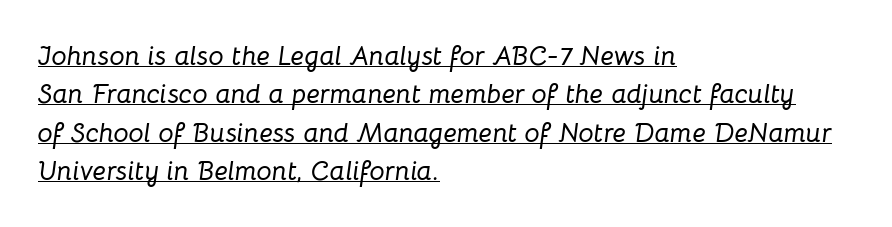
{"italic": "yes", "lean": "right", "slant_degrees": 8, "underline": "yes", "align": "left", "line_spacing": "normal", "line_spacing_ratio": 1.42, "letter_spacing": "normal", "letter_spacing_em": 0.0, "glyph_px": 27}
